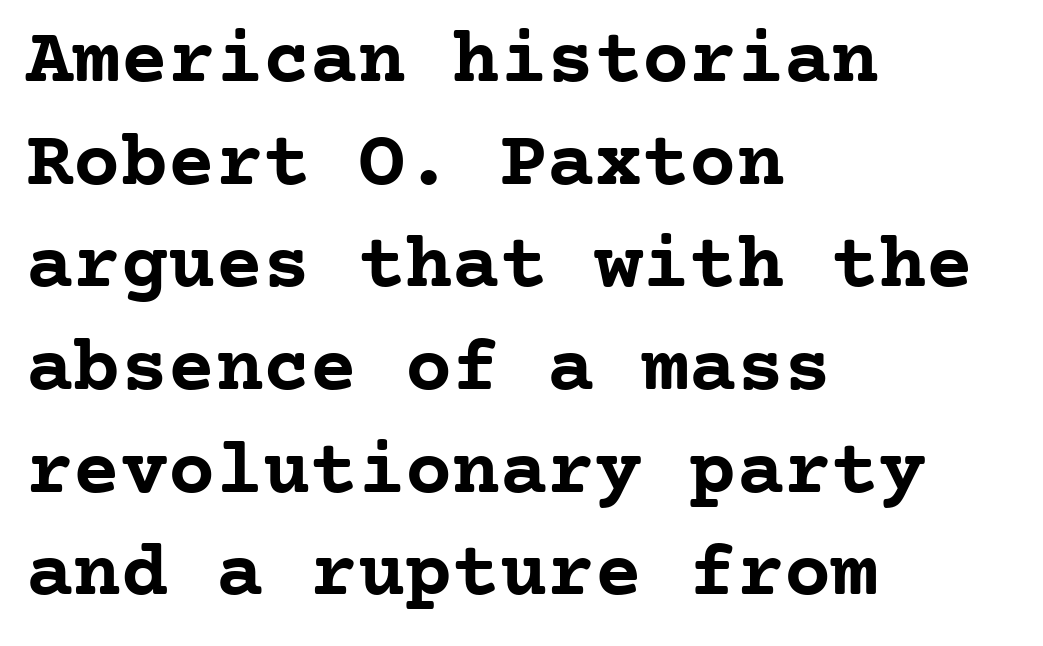
{"serif": "yes", "italic": "no", "bold": "yes", "weight": "semibold", "width": "normal", "stroke_contrast": "low", "x_height": "medium", "monospaced": "yes", "underline": "no", "align": "left", "line_spacing": "normal", "line_spacing_ratio": 1.3, "letter_spacing": "normal", "letter_spacing_em": 0.0, "glyph_px": 79}
